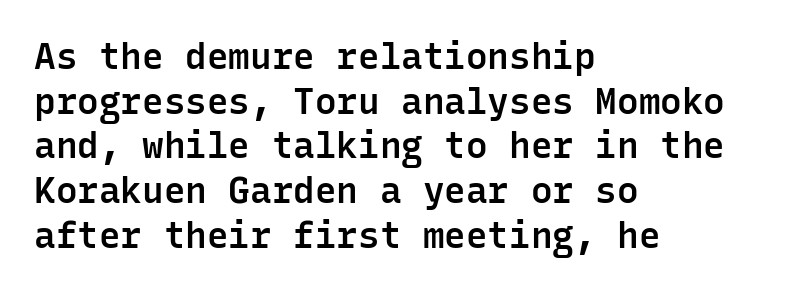
The image shows 36 px semibold sans-serif type, upright, monospaced; set left-aligned, line spacing 1.24x, normal letter spacing, not underlined; low stroke contrast and a medium x-height.
